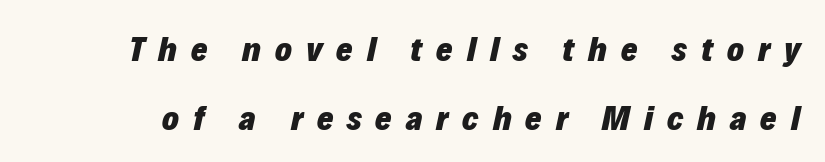
Q: Is the text bold? A: Yes.
Q: Is the text italic (slanted)? A: Yes, it leans right by about 12 degrees.
Q: Is the text underlined? A: No.
Q: Is the spacing between letters normal or unusually wide? A: Unusually wide.
Q: Is the spacing between lines tight, normal or loose? A: Loose.
Q: Width (condensed, normal, or wide)? A: Normal.
Q: Stroke contrast? A: Low.
Q: x-height? A: Medium.
Q: Monospaced? A: No.
